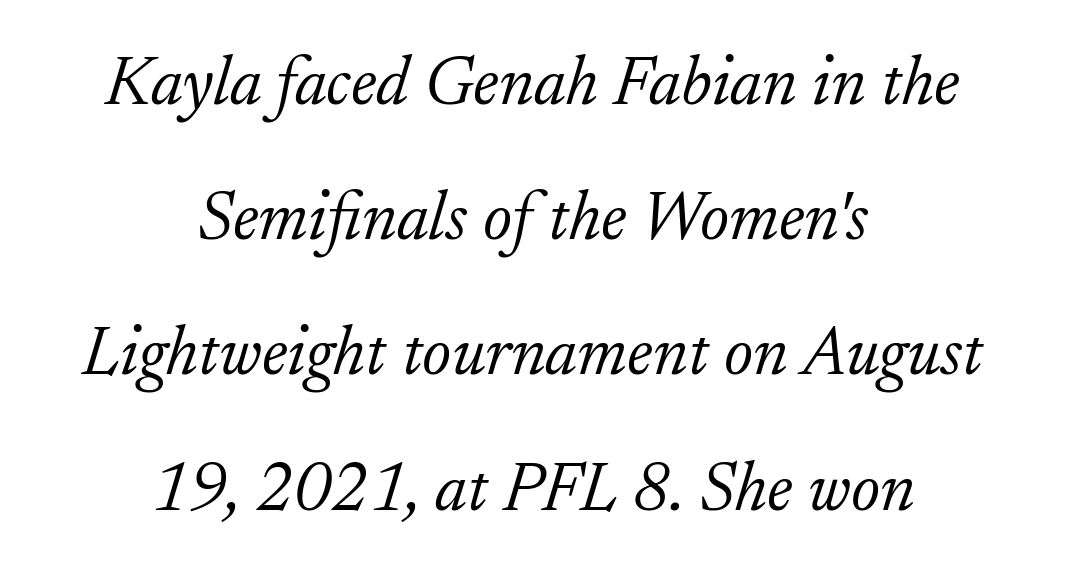
{"serif": "yes", "italic": "yes", "lean": "right", "slant_degrees": 17, "bold": "no", "weight": "light", "width": "normal", "stroke_contrast": "low", "x_height": "small", "monospaced": "no", "underline": "no", "align": "center", "line_spacing": "loose", "line_spacing_ratio": 1.96, "letter_spacing": "normal", "letter_spacing_em": 0.0, "glyph_px": 69}
